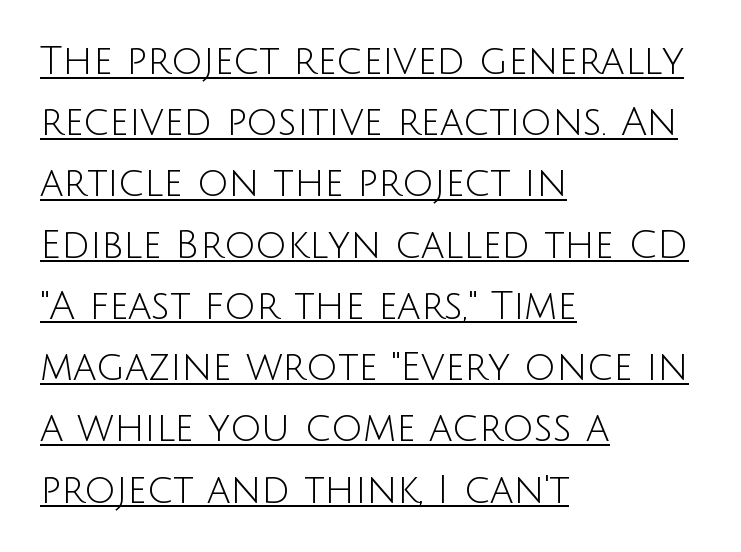
The image shows 39 px light sans-serif type, upright; set left-aligned, normal line spacing (1.57x), normal letter spacing, underlined; low stroke contrast and a large x-height.
